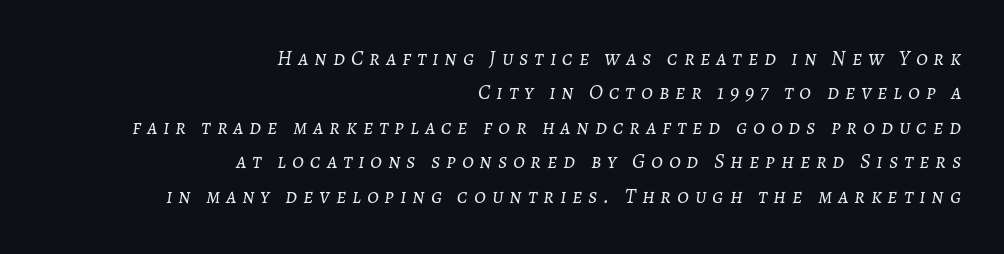
The whole block is typeset with a tilt. Alignment: flush right. Leading matches the norm, producing a regular column. Bare-footed words on every line.
